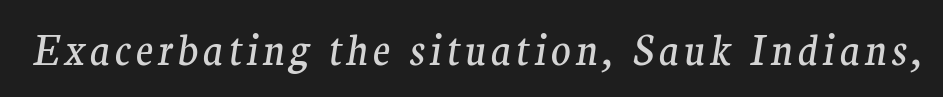
The image shows 41 px regular-weight serif type, italic (leaning right); set not underlined; medium stroke contrast and a medium x-height.
